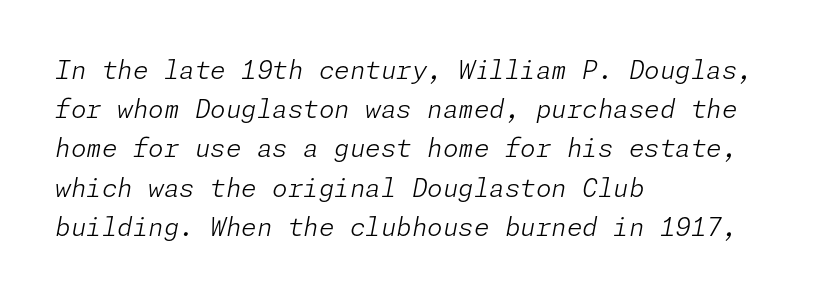
On a weight scale, this lands at 450 or below. Rendered with sloped, italic letterforms. Descenders hang freely into open space. Notice how the passage keeps a crisp vertical edge on the left only.
